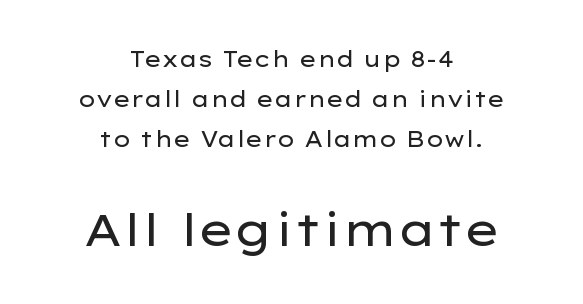
The horizontal fit of the characters is conventional and even. No italicization has been applied; the sample stays upright. Letters have the restrained weight of plain body copy at most. Compared with a flush-left layout, this one balances lines on the center instead. The letters in the lower block stand taller than those in the block above.
